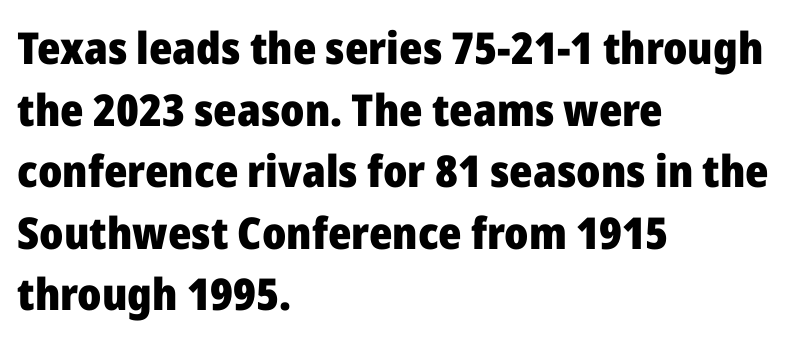
Q: Is the text bold? A: Yes.
Q: Is the text italic (slanted)? A: No, it is upright.
Q: Is the typeface a serif or a sans-serif typeface? A: Sans-serif.
Q: Is the text underlined? A: No.
Q: How is the paragraph aligned? A: Left-aligned.
Q: Is the spacing between letters normal or unusually wide? A: Normal.
Q: Is the spacing between lines tight, normal or loose? A: Normal.
Q: Width (condensed, normal, or wide)? A: Normal.
Q: Stroke contrast? A: Low.
Q: x-height? A: Medium.
Q: Monospaced? A: No.
